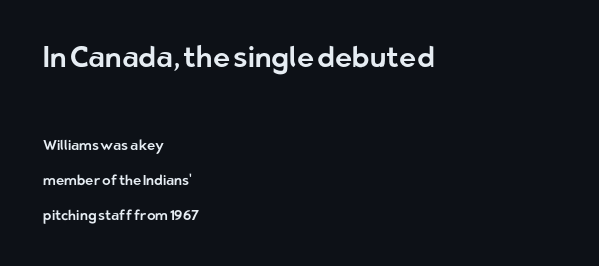
Q: Is the text italic (slanted)? A: No, it is upright.
Q: Is the typeface a serif or a sans-serif typeface? A: Sans-serif.
Q: Is the text underlined? A: No.
Q: How is the paragraph aligned? A: Left-aligned.
Q: Is the spacing between letters normal or unusually wide? A: Normal.
Q: Is the spacing between lines tight, normal or loose? A: Loose.
Q: Which block of text is set in a larger size, the first (top) or the second (bottom)? A: The first (top) one.
Q: Width (condensed, normal, or wide)? A: Normal.
Q: Stroke contrast? A: Low.
Q: x-height? A: Medium.
Q: Monospaced? A: No.
